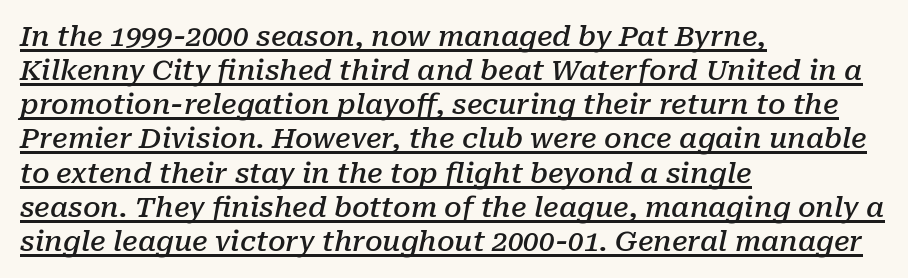
The image shows 28 px semibold serif type, italic (leaning right); set left-aligned, line spacing 1.22x, normal letter spacing, underlined; low stroke contrast and a medium x-height.
